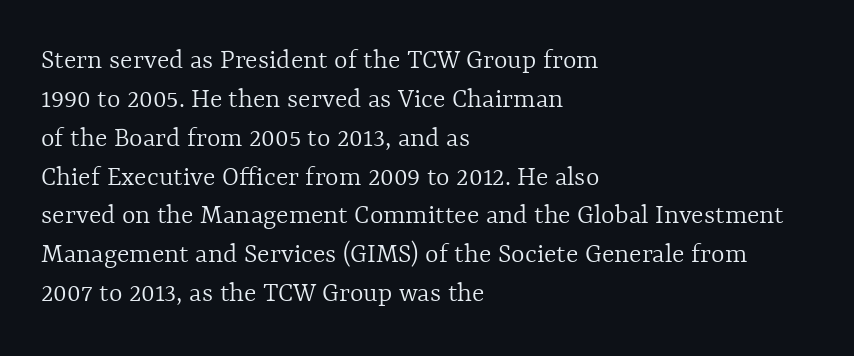
The image shows 29 px light type, upright; set left-aligned, normal line spacing (1.34x), normal letter spacing, not underlined; a medium x-height.
